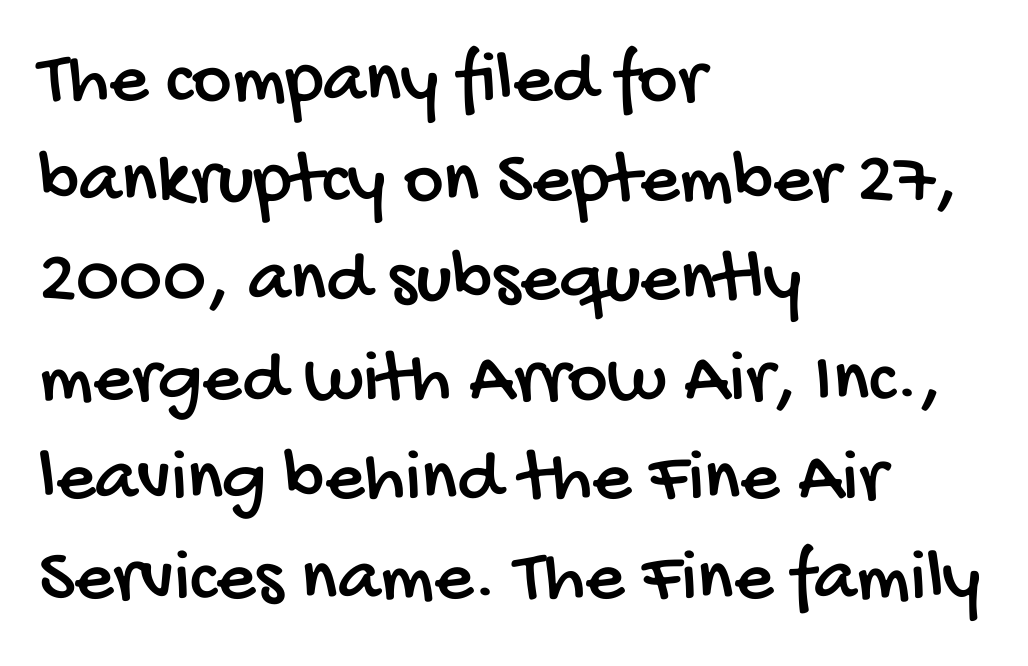
Q: Is the typeface a serif or a sans-serif typeface? A: Sans-serif.
Q: Is the text underlined? A: No.
Q: How is the paragraph aligned? A: Left-aligned.
Q: Is the spacing between letters normal or unusually wide? A: Normal.
Q: Is the spacing between lines tight, normal or loose? A: Normal.
Q: Width (condensed, normal, or wide)? A: Condensed.
Q: Stroke contrast? A: Low.
Q: x-height? A: Large.
Q: Monospaced? A: No.
